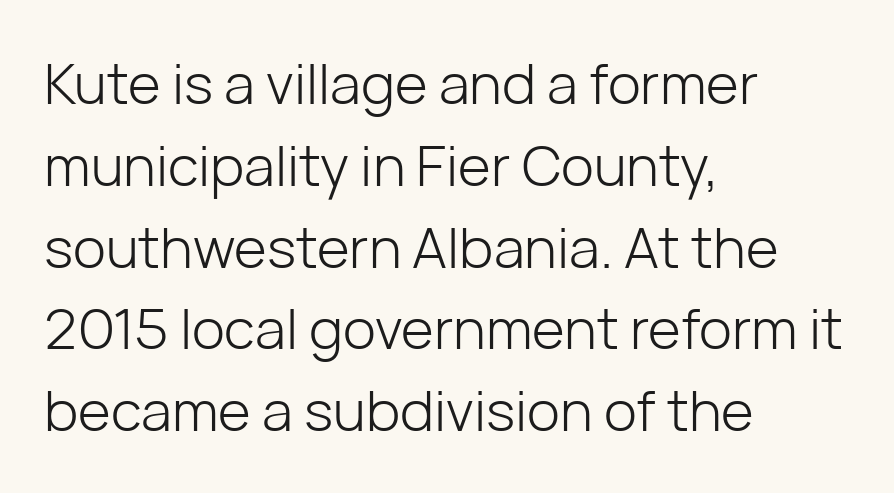
The image shows 56 px light sans-serif type, upright; set left-aligned, normal line spacing (1.46x), normal letter spacing, not underlined; low stroke contrast and a medium x-height.
